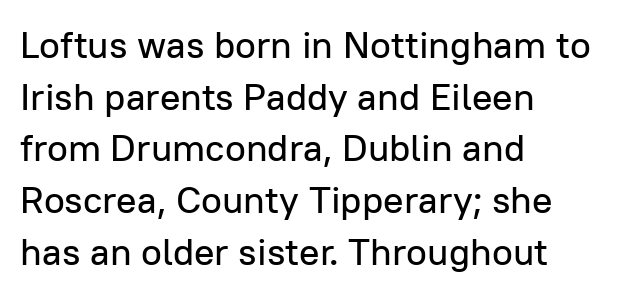
The image shows 38 px sans-serif type, upright; set left-aligned, normal line spacing (1.36x), normal letter spacing, not underlined; low stroke contrast and a medium x-height.
